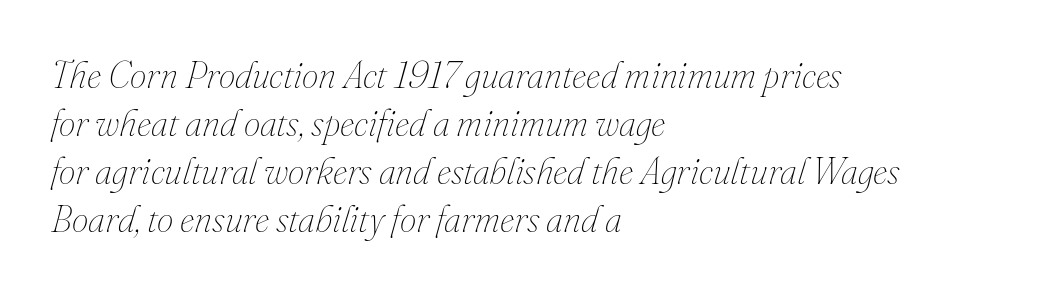
Q: Is the text bold? A: No.
Q: Is the text italic (slanted)? A: Yes, it leans right by about 16 degrees.
Q: Is the text underlined? A: No.
Q: How is the paragraph aligned? A: Left-aligned.
Q: Is the spacing between letters normal or unusually wide? A: Normal.
Q: Is the spacing between lines tight, normal or loose? A: Normal.
Q: Width (condensed, normal, or wide)? A: Normal.
Q: Stroke contrast? A: Medium.
Q: x-height? A: Small.
Q: Monospaced? A: No.
